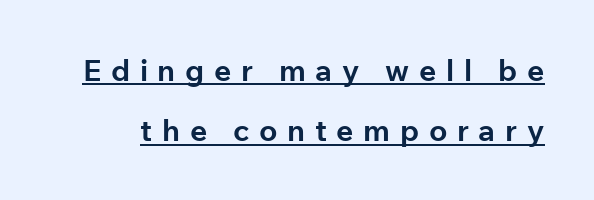
Q: Is the text bold? A: Yes.
Q: Is the text italic (slanted)? A: No, it is upright.
Q: Is the typeface a serif or a sans-serif typeface? A: Sans-serif.
Q: Is the text underlined? A: Yes.
Q: Is the spacing between letters normal or unusually wide? A: Unusually wide.
Q: Is the spacing between lines tight, normal or loose? A: Loose.
Q: Width (condensed, normal, or wide)? A: Normal.
Q: Stroke contrast? A: Low.
Q: x-height? A: Medium.
Q: Monospaced? A: No.
